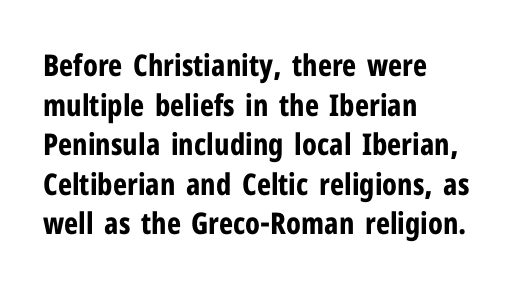
The rendering uses a moderate line-height, typical for paragraphs. Casual observation: everything's shoved over to the left. Descenders are the only things crossing below the line. The specimen reads as upright at a glance. Regarding serifs, this sample does without them. Nobody touched the tracking dial on this one.
